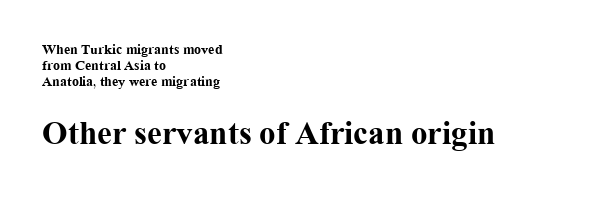
{"serif": "yes", "italic": "no", "bold": "yes", "weight": "bold", "width": "normal", "stroke_contrast": "medium", "x_height": "medium", "monospaced": "no", "underline": "no", "align": "left", "line_spacing": "tight", "line_spacing_ratio": 1.15, "letter_spacing": "normal", "letter_spacing_em": 0.0, "larger_block": "second", "size_ratio": 2.36, "glyph_px": 33}
